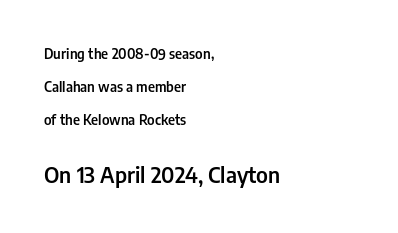
The image shows 22 px text type, upright; set left-aligned, loose line spacing (2.35x), normal letter spacing, not underlined; the second (bottom) block is 1.57x larger.
